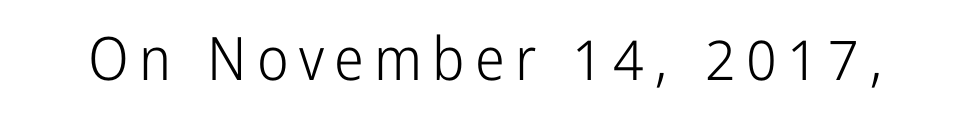
Each stroke keeps to a modest, everyday thickness or less. Examine the stroke ends and you'll find no serifs. Descenders are the only things crossing below the line. Posture: vertical. A typesetter would call this proportional, since set widths differ per character.
